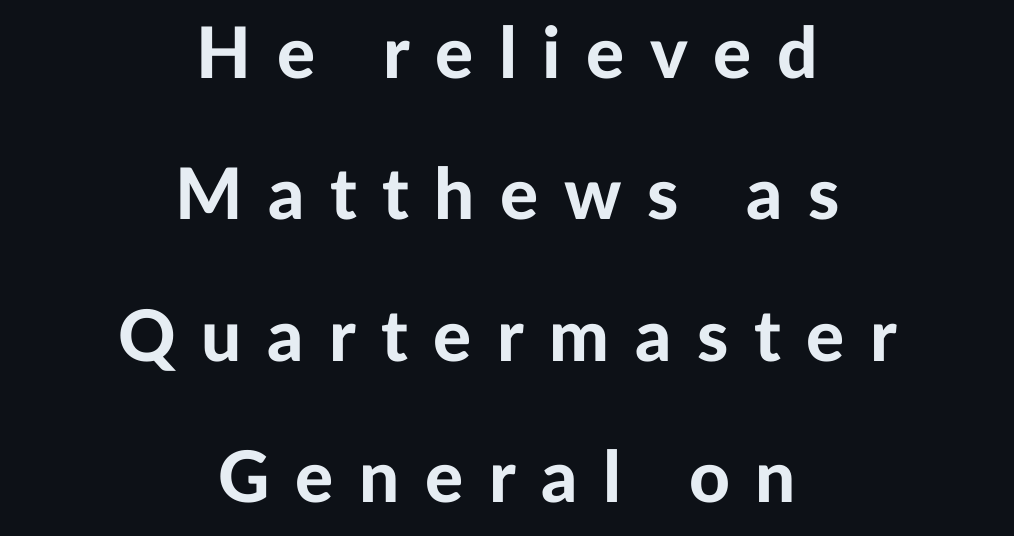
You can tell it's not italic because the verticals are truly vertical. Proportional: the letters do not fall into vertical columns. Casual observation: everything's sitting right in the middle. Nobody drew a line under any word here. Whoever set this chose breathing room over compactness in the vertical rhythm. Compared with an ordinary text face, these strokes are far heavier — a full bold.
